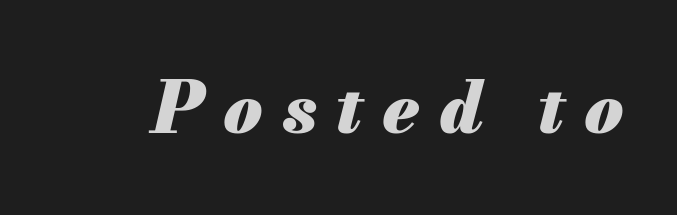
Character widths vary here, with narrow letters taking less room than wide ones. Loose tracking; the words dissolve into strings of separated letters. Any mark beneath the type? The region is blank. Style check: oblique. The characters look thick and weighty, a clear bold.
